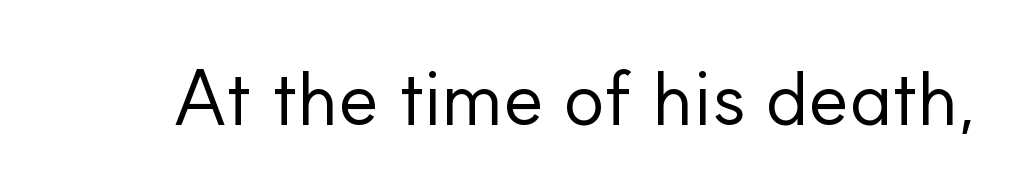
The image shows 77 px regular-weight sans-serif type, upright; set normal letter spacing, not underlined; low stroke contrast and a small x-height.
